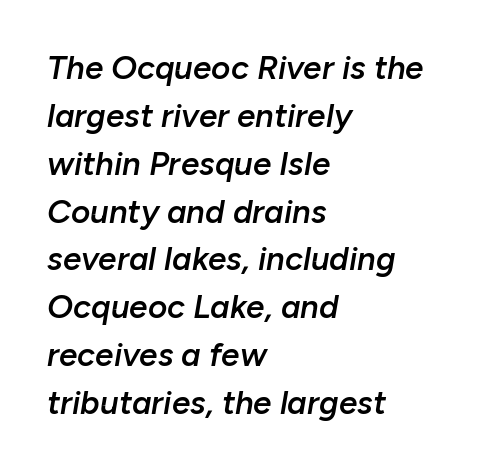
Q: Is the text bold? A: Semi-bold.
Q: Is the text italic (slanted)? A: Yes, it leans right by about 10 degrees.
Q: Is the text underlined? A: No.
Q: How is the paragraph aligned? A: Left-aligned.
Q: Is the spacing between letters normal or unusually wide? A: Normal.
Q: Is the spacing between lines tight, normal or loose? A: Normal.
Q: Width (condensed, normal, or wide)? A: Normal.
Q: Stroke contrast? A: Low.
Q: x-height? A: Medium.
Q: Monospaced? A: No.
